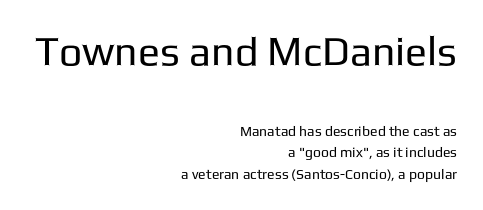
Q: Is the text bold? A: No.
Q: Is the text italic (slanted)? A: No, it is upright.
Q: Is the typeface a serif or a sans-serif typeface? A: Sans-serif.
Q: Is the text underlined? A: No.
Q: How is the paragraph aligned? A: Right-aligned.
Q: Is the spacing between letters normal or unusually wide? A: Normal.
Q: Is the spacing between lines tight, normal or loose? A: Normal.
Q: Which block of text is set in a larger size, the first (top) or the second (bottom)? A: The first (top) one.
Q: Width (condensed, normal, or wide)? A: Normal.
Q: Stroke contrast? A: Low.
Q: x-height? A: Medium.
Q: Monospaced? A: No.
